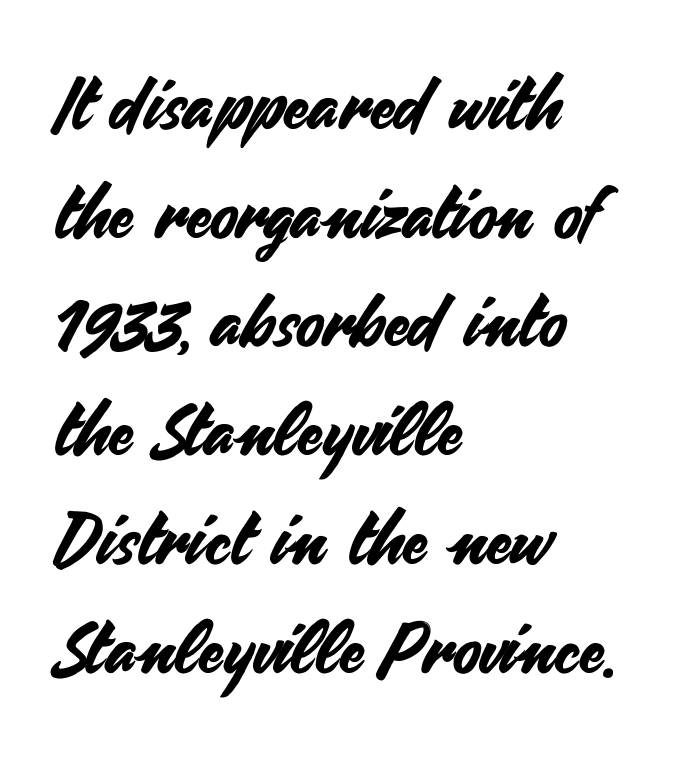
{"serif": "no", "width": "normal", "stroke_contrast": "medium", "x_height": "small", "monospaced": "no", "underline": "no", "align": "left", "line_spacing": "normal", "line_spacing_ratio": 1.51, "letter_spacing": "normal", "letter_spacing_em": 0.0, "glyph_px": 72}
